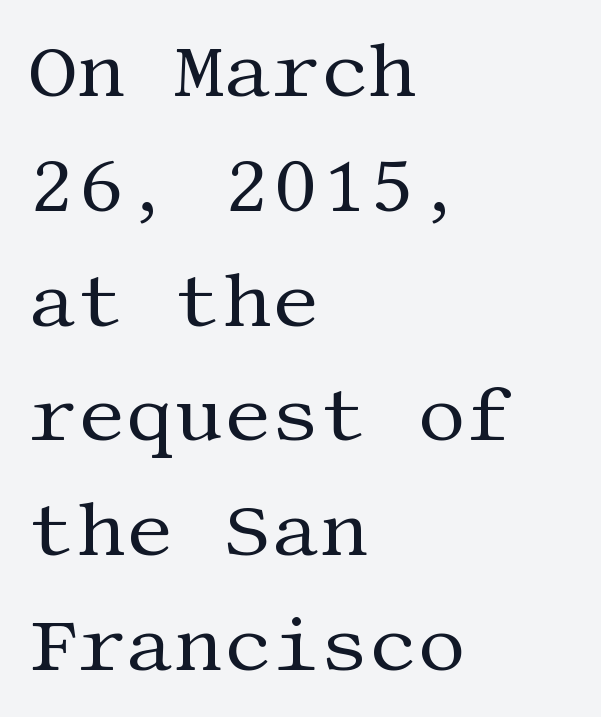
Layout note: lines flush left. Unmarked baselines from the first word to the last. A typesetter would label this face a serif. Does the leading feel generous? No, just average. The tracking reads as untouched default to a designer's eye. Posture: vertical.
